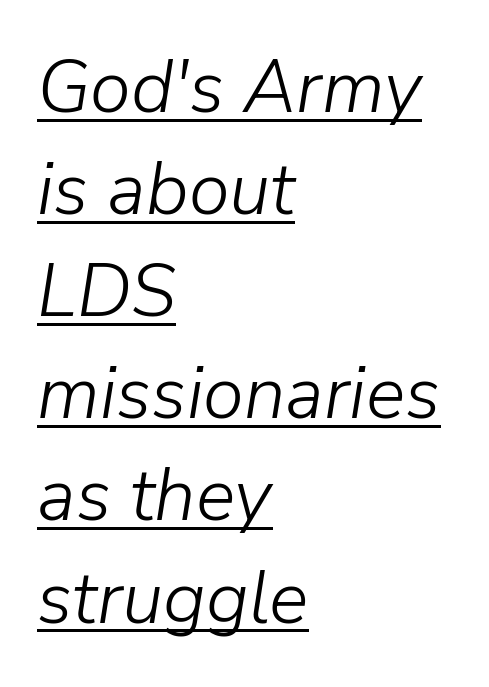
How would I describe the line gaps? Plain and ordinary. Reading down the block, your eye returns to a fixed left position each line. The typesetting does not lean heavy: it is not bold. The passage shown leans; its letterforms are oblique. Default kerning and tracking; the words read as compact shapes. Looks like regular typesetting: each glyph gets only the width it needs.
